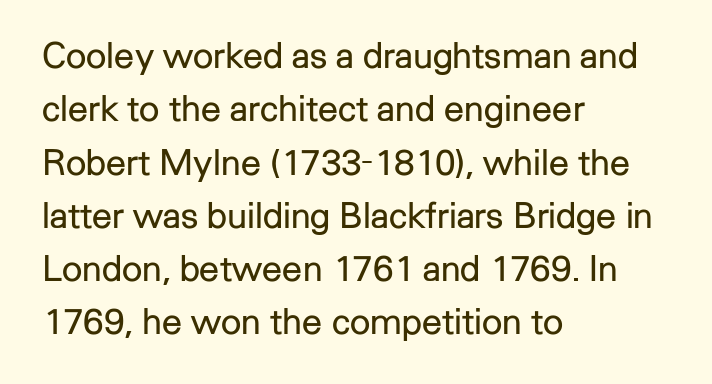
The image shows 36 px regular-weight sans-serif type, upright; set left-aligned, normal line spacing (1.48x), normal letter spacing, not underlined; low stroke contrast and a medium x-height.
